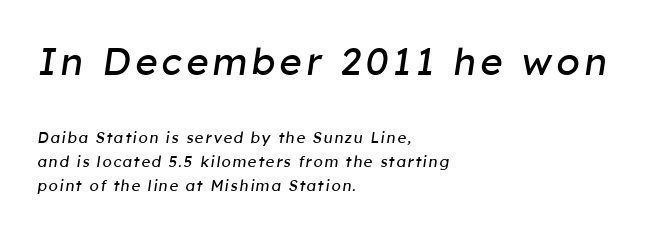
The image shows 38 px regular-weight type, italic (leaning right); set left-aligned, normal line spacing (1.6x), not underlined; the first (top) block is 2.53x larger; low stroke contrast and a medium x-height.
